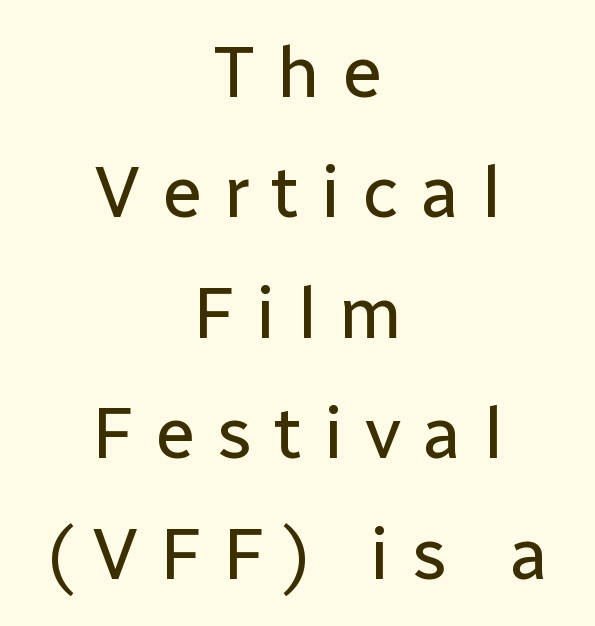
{"serif": "no", "italic": "no", "bold": "no", "weight": "regular", "width": "normal", "stroke_contrast": "low", "x_height": "medium", "monospaced": "no", "underline": "no", "align": "center", "line_spacing": "normal", "line_spacing_ratio": 1.65, "letter_spacing": "wide", "letter_spacing_em": 0.29, "glyph_px": 73}
